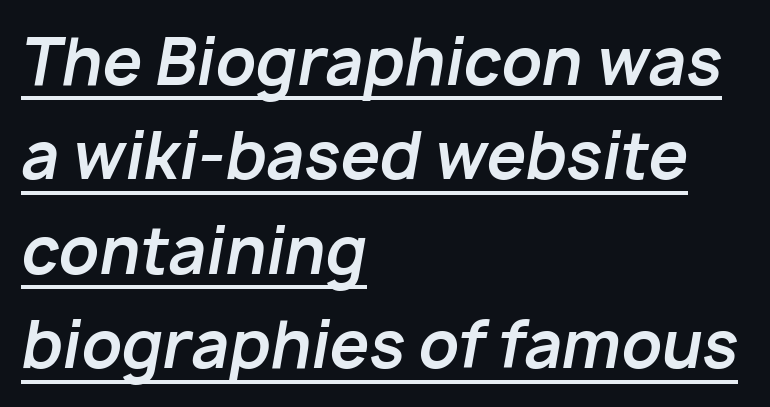
Q: Is the text bold? A: Yes.
Q: Is the text italic (slanted)? A: Yes, it leans right by about 10 degrees.
Q: Is the text underlined? A: Yes.
Q: How is the paragraph aligned? A: Left-aligned.
Q: Is the spacing between letters normal or unusually wide? A: Normal.
Q: Is the spacing between lines tight, normal or loose? A: Normal.
Q: Width (condensed, normal, or wide)? A: Normal.
Q: Stroke contrast? A: Low.
Q: x-height? A: Medium.
Q: Monospaced? A: No.
